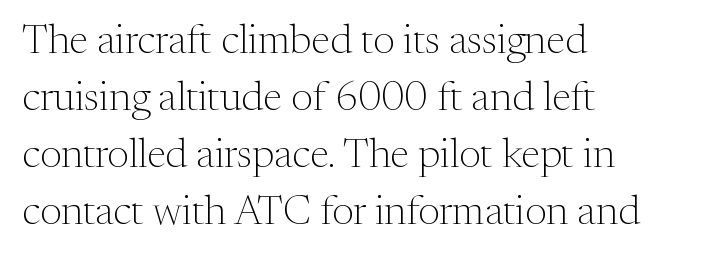
The image shows 41 px light serif type, upright; set left-aligned, normal line spacing (1.39x), normal letter spacing, not underlined; medium stroke contrast and a medium x-height.
